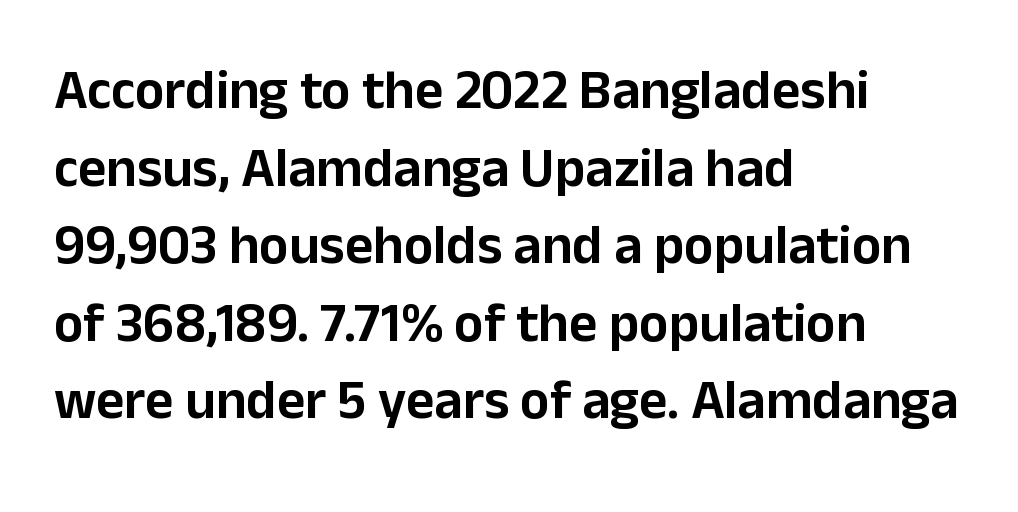
{"serif": "no", "italic": "no", "width": "normal", "stroke_contrast": "low", "x_height": "medium", "monospaced": "no", "underline": "no", "align": "left", "line_spacing": "normal", "line_spacing_ratio": 1.41, "letter_spacing": "normal", "letter_spacing_em": 0.0, "glyph_px": 55}
